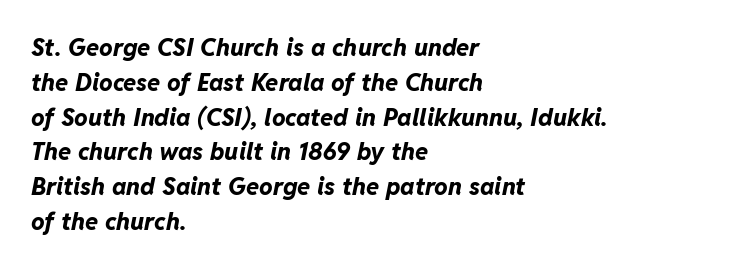
{"italic": "yes", "lean": "right", "slant_degrees": 11, "bold": "yes", "underline": "no", "align": "left", "line_spacing": "normal", "line_spacing_ratio": 1.45, "letter_spacing": "normal", "letter_spacing_em": 0.0, "glyph_px": 24}
